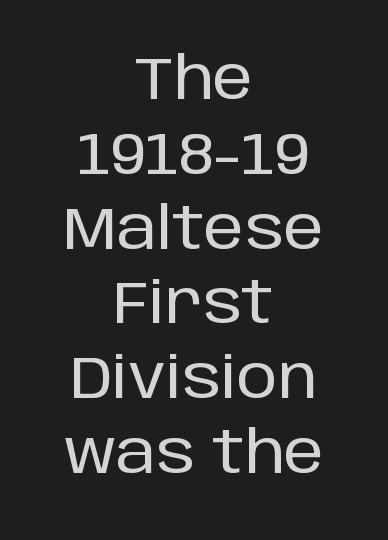
{"serif": "no", "italic": "no", "width": "normal", "stroke_contrast": "low", "x_height": "large", "monospaced": "no", "underline": "no", "align": "center", "line_spacing": "normal", "line_spacing_ratio": 1.29, "letter_spacing": "normal", "letter_spacing_em": 0.0, "glyph_px": 58}
